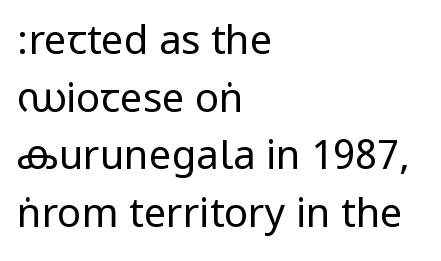
Q: Is the text bold? A: No.
Q: Is the text italic (slanted)? A: No, it is upright.
Q: Is the typeface a serif or a sans-serif typeface? A: Sans-serif.
Q: Is the text underlined? A: No.
Q: How is the paragraph aligned? A: Left-aligned.
Q: Is the spacing between letters normal or unusually wide? A: Normal.
Q: Is the spacing between lines tight, normal or loose? A: Normal.
Q: Width (condensed, normal, or wide)? A: Condensed.
Q: Stroke contrast? A: Low.
